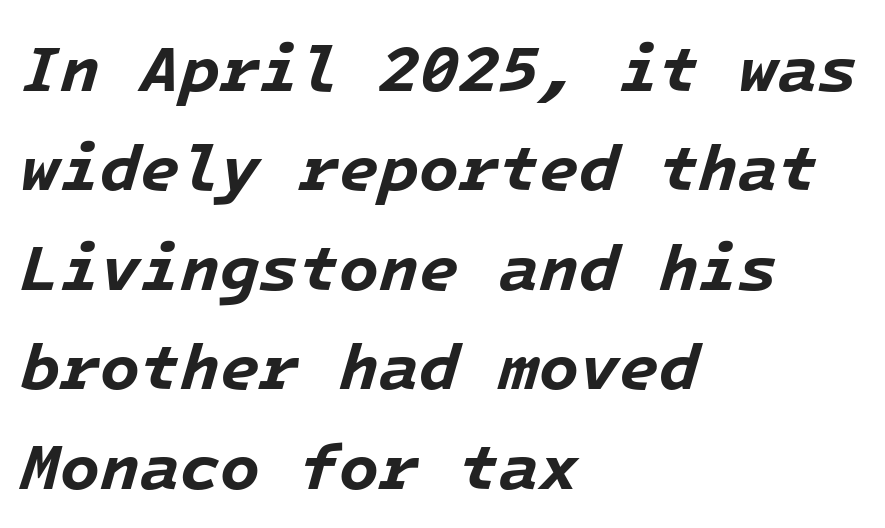
Q: Is the text bold? A: Yes.
Q: Is the text italic (slanted)? A: Yes, it leans right by about 16 degrees.
Q: Is the text underlined? A: No.
Q: How is the paragraph aligned? A: Left-aligned.
Q: Is the spacing between letters normal or unusually wide? A: Normal.
Q: Is the spacing between lines tight, normal or loose? A: Normal.
Q: Width (condensed, normal, or wide)? A: Normal.
Q: Stroke contrast? A: Low.
Q: x-height? A: Medium.
Q: Monospaced? A: Yes.
